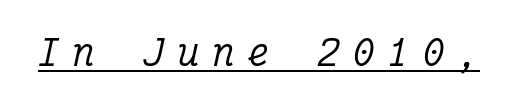
Q: Is the text italic (slanted)? A: Yes, it leans right by about 12 degrees.
Q: Is the typeface a serif or a sans-serif typeface? A: Serif.
Q: Is the text underlined? A: Yes.
Q: Is the spacing between letters normal or unusually wide? A: Unusually wide.
Q: Width (condensed, normal, or wide)? A: Condensed.
Q: Stroke contrast? A: Medium.
Q: x-height? A: Medium.
Q: Monospaced? A: Yes.
